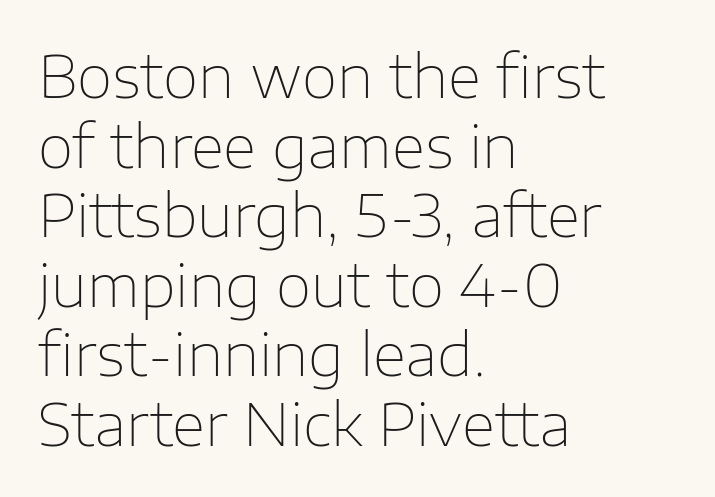
The image shows 58 px thin sans-serif type, upright; set left-aligned, line spacing 1.2x, normal letter spacing, not underlined; low stroke contrast and a medium x-height.
